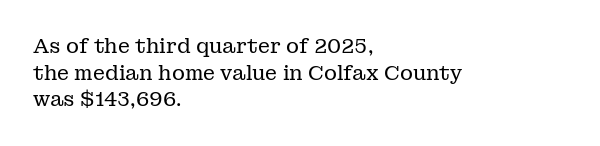
Q: Is the text bold? A: No.
Q: Is the text italic (slanted)? A: No, it is upright.
Q: Is the text underlined? A: No.
Q: How is the paragraph aligned? A: Left-aligned.
Q: Is the spacing between letters normal or unusually wide? A: Normal.
Q: Is the spacing between lines tight, normal or loose? A: Normal.
